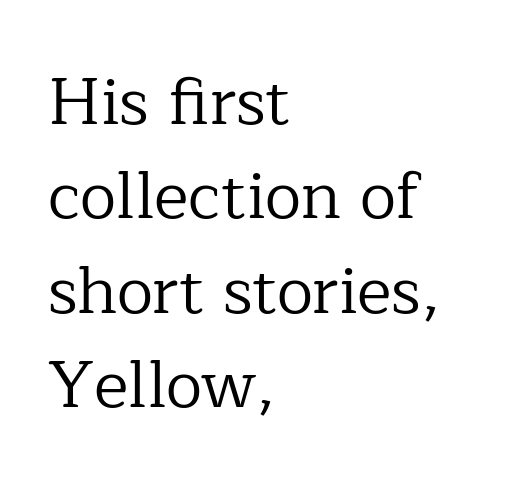
The type family on display is of the serif kind. Vertical strokes here are truly vertical. The face used here is proportionally spaced, like ordinary book or web type. Short note: letters normally spaced.
